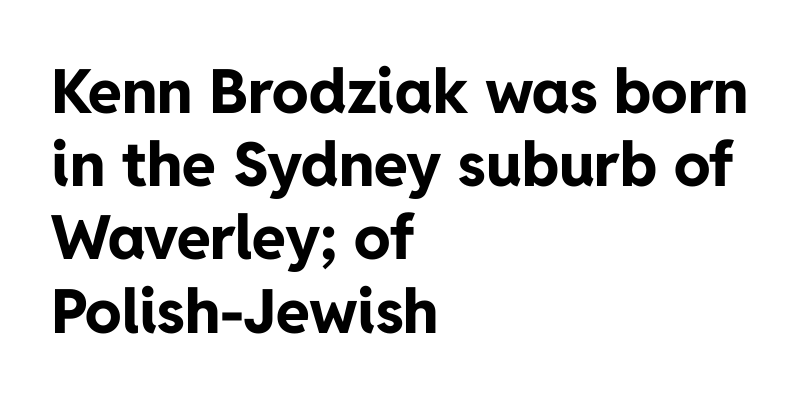
Q: Is the text bold? A: Yes.
Q: Is the text italic (slanted)? A: No, it is upright.
Q: Is the typeface a serif or a sans-serif typeface? A: Sans-serif.
Q: Is the text underlined? A: No.
Q: How is the paragraph aligned? A: Left-aligned.
Q: Is the spacing between letters normal or unusually wide? A: Normal.
Q: Width (condensed, normal, or wide)? A: Normal.
Q: Stroke contrast? A: Low.
Q: x-height? A: Medium.
Q: Monospaced? A: No.
